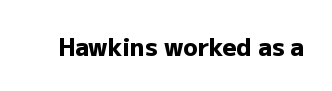
Q: Is the text bold? A: Yes.
Q: Is the text italic (slanted)? A: No, it is upright.
Q: Is the text underlined? A: No.
Q: Is the spacing between letters normal or unusually wide? A: Normal.
